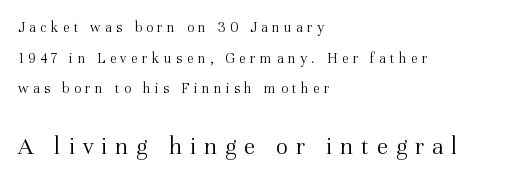
The image shows 26 px text type, upright; set left-aligned, loose line spacing (2.05x), unusually wide letter spacing (+0.29 em), not underlined; the second (bottom) block is 1.73x larger.
